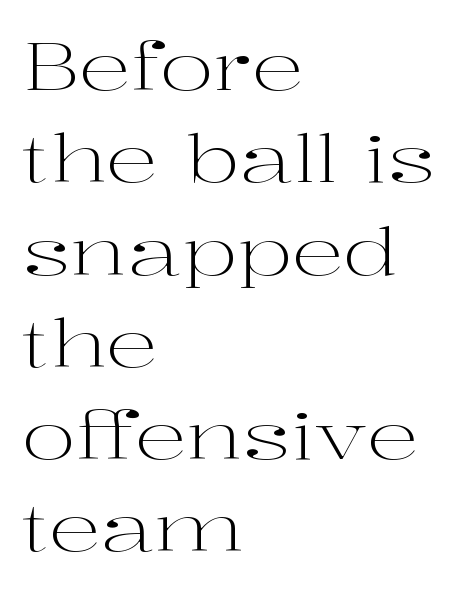
What's the leading like? Ordinary, nothing unusual. Caption: multi-line text, flush left, ragged right. Plain, unruled lines of type. Ascenders rise straight up at ninety degrees. Is the type heavy? It reads as light-to-regular instead.
